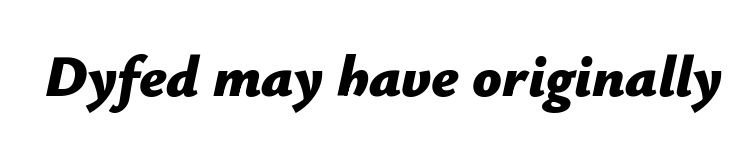
The image shows 58 px bold type, italic (leaning right); set normal letter spacing, not underlined; low stroke contrast and a medium x-height.
